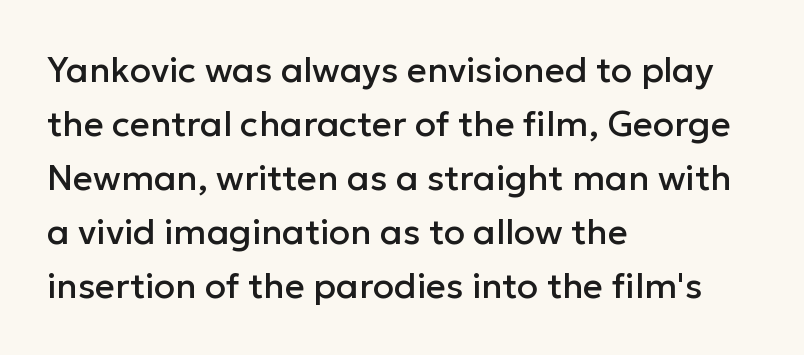
{"serif": "no", "italic": "no", "width": "normal", "stroke_contrast": "low", "x_height": "medium", "monospaced": "no", "underline": "no", "align": "left", "line_spacing": "normal", "line_spacing_ratio": 1.54, "letter_spacing": "normal", "letter_spacing_em": 0.0, "glyph_px": 35}
